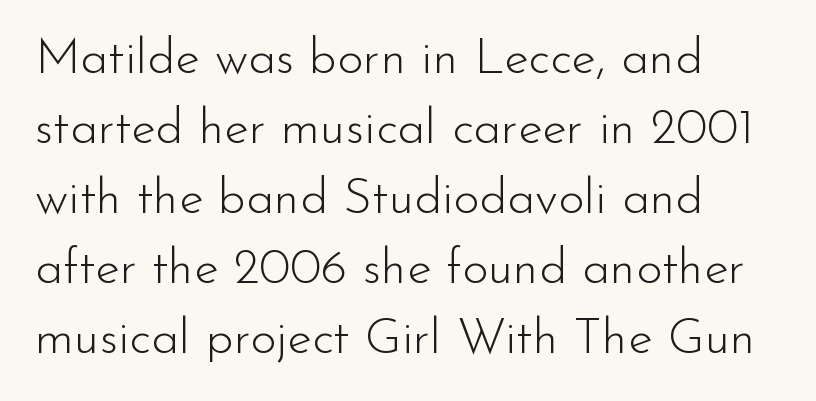
Q: Is the text bold? A: No.
Q: Is the text italic (slanted)? A: No, it is upright.
Q: Is the typeface a serif or a sans-serif typeface? A: Sans-serif.
Q: Is the text underlined? A: No.
Q: How is the paragraph aligned? A: Left-aligned.
Q: Is the spacing between letters normal or unusually wide? A: Normal.
Q: Is the spacing between lines tight, normal or loose? A: Normal.
Q: Width (condensed, normal, or wide)? A: Normal.
Q: Stroke contrast? A: Low.
Q: x-height? A: Small.
Q: Monospaced? A: No.
